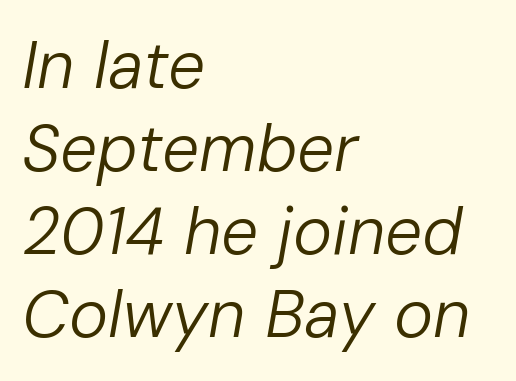
{"italic": "yes", "lean": "right", "slant_degrees": 10, "bold": "no", "weight": "regular", "width": "normal", "stroke_contrast": "low", "x_height": "medium", "monospaced": "no", "underline": "no", "align": "left", "line_spacing": "normal", "line_spacing_ratio": 1.26, "letter_spacing": "normal", "letter_spacing_em": 0.0, "glyph_px": 66}
